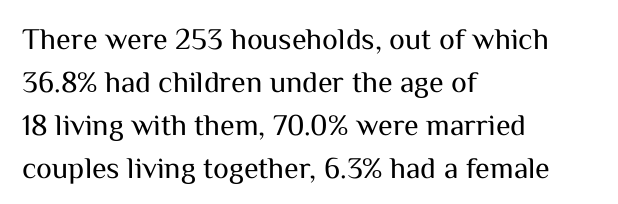
Q: Is the text bold? A: No.
Q: Is the text italic (slanted)? A: No, it is upright.
Q: Is the typeface a serif or a sans-serif typeface? A: Sans-serif.
Q: Is the text underlined? A: No.
Q: How is the paragraph aligned? A: Left-aligned.
Q: Is the spacing between letters normal or unusually wide? A: Normal.
Q: Is the spacing between lines tight, normal or loose? A: Normal.
Q: Width (condensed, normal, or wide)? A: Normal.
Q: Stroke contrast? A: Medium.
Q: x-height? A: Medium.
Q: Monospaced? A: No.
